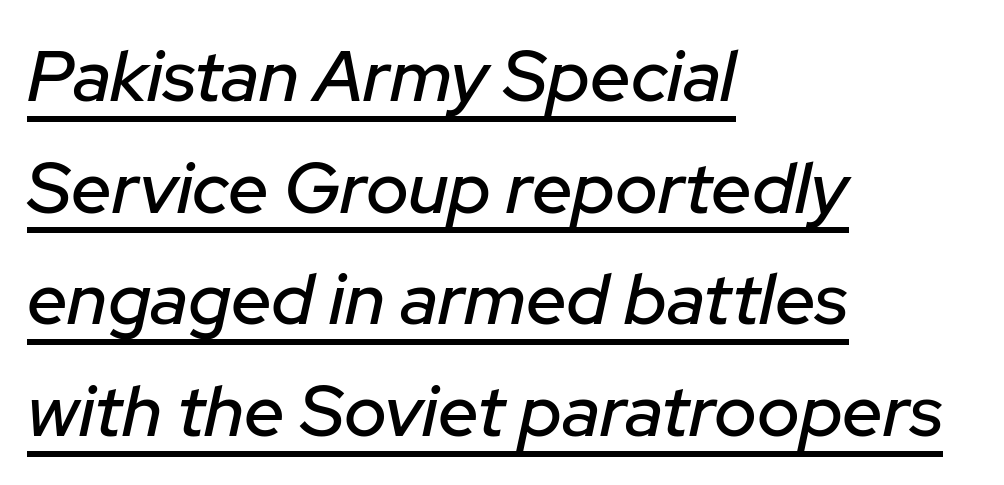
{"italic": "yes", "lean": "right", "slant_degrees": 12, "width": "normal", "stroke_contrast": "low", "x_height": "medium", "monospaced": "no", "underline": "yes", "align": "left", "line_spacing": "normal", "line_spacing_ratio": 1.55, "letter_spacing": "normal", "letter_spacing_em": 0.0, "glyph_px": 72}
